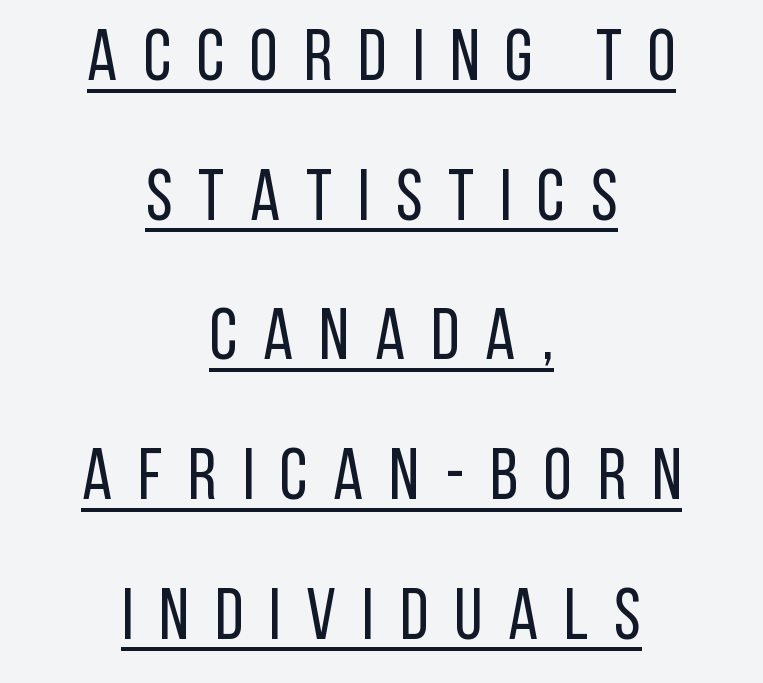
{"serif": "no", "italic": "no", "bold": "no", "weight": "regular", "width": "condensed", "stroke_contrast": "low", "x_height": "large", "monospaced": "no", "underline": "yes", "align": "center", "line_spacing": "loose", "line_spacing_ratio": 1.94, "letter_spacing": "wide", "letter_spacing_em": 0.36, "glyph_px": 72}
